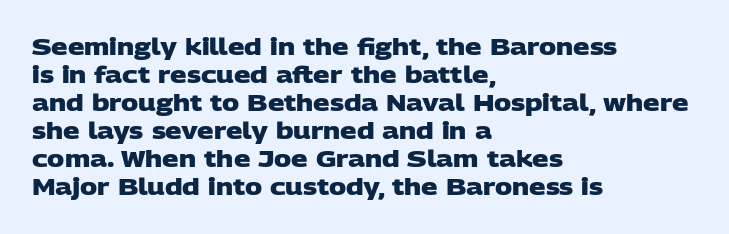
All the whitespace from short lines collects on the right. Only glyphs here, with clear space below each row. Bold? Absolutely — the strokes are thick and heavy. The letterforms sit shoulder to shoulder at normal distance.
